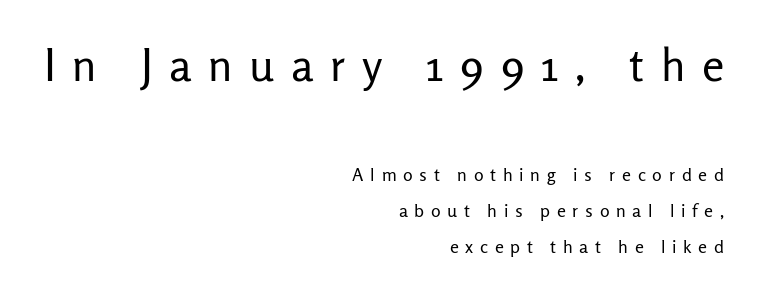
Q: Is the text bold? A: No.
Q: Is the text italic (slanted)? A: No, it is upright.
Q: Is the typeface a serif or a sans-serif typeface? A: Sans-serif.
Q: Is the text underlined? A: No.
Q: How is the paragraph aligned? A: Right-aligned.
Q: Is the spacing between letters normal or unusually wide? A: Unusually wide.
Q: Is the spacing between lines tight, normal or loose? A: Loose.
Q: Which block of text is set in a larger size, the first (top) or the second (bottom)? A: The first (top) one.
Q: Width (condensed, normal, or wide)? A: Normal.
Q: Stroke contrast? A: Low.
Q: x-height? A: Medium.
Q: Monospaced? A: No.
